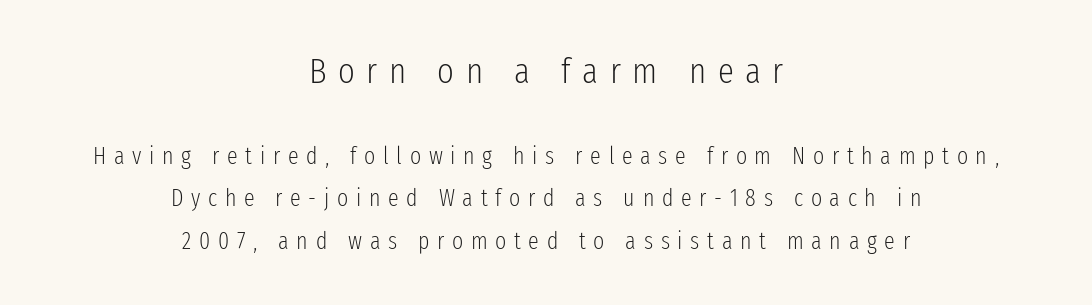
Stems here are at most as thick as an everyday book face. You could not count columns in this text — the font is proportionally spaced. Serifs: no, the terminals of the letterforms are clean. The passage shown begins with its larger block and ends with its smaller one. Anything drawn beneath the words? Only blank space.
